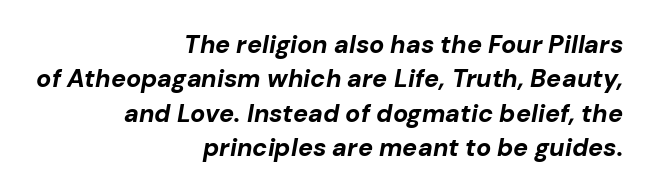
Look at the stroke-to-counter ratio: heavy, a bold. Visually the block forms a straight wall on the right and a jagged coastline on the left. A typesetter would mark this as italic. Quick note: underline off.
